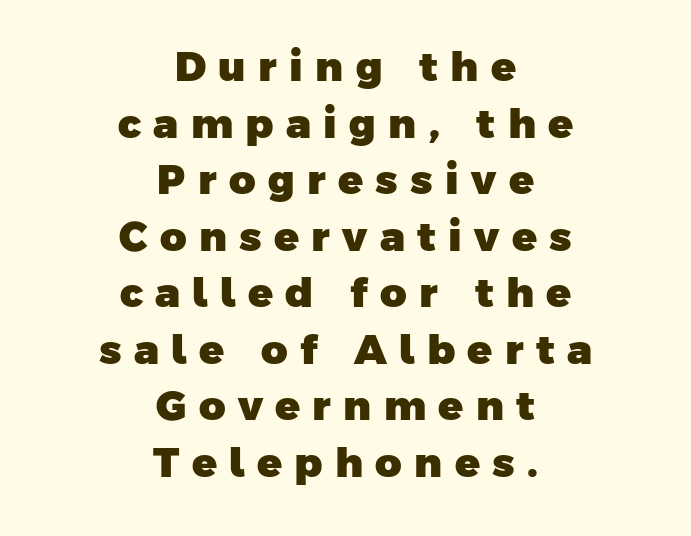
Type style note: lacks serifs. Students, observe: this is what conventionally led text looks like. The paragraph has two soft edges and a firm central axis. This rendering widens character spacing well past its baseline value. Check the space under the baseline: it is left empty.
